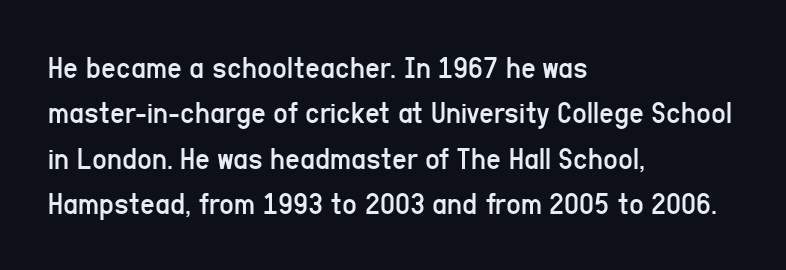
Q: Is the text bold? A: No.
Q: Is the text italic (slanted)? A: No, it is upright.
Q: Is the typeface a serif or a sans-serif typeface? A: Sans-serif.
Q: Is the text underlined? A: No.
Q: How is the paragraph aligned? A: Left-aligned.
Q: Is the spacing between letters normal or unusually wide? A: Normal.
Q: Is the spacing between lines tight, normal or loose? A: Normal.
Q: Width (condensed, normal, or wide)? A: Condensed.
Q: Stroke contrast? A: Low.
Q: x-height? A: Medium.
Q: Monospaced? A: No.
